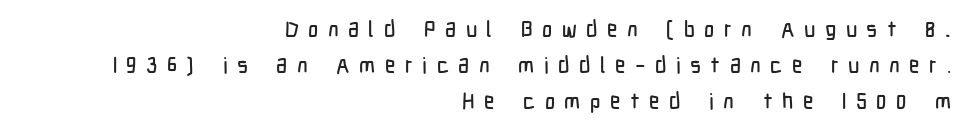
Q: Is the text italic (slanted)? A: No, it is upright.
Q: Is the text underlined? A: No.
Q: How is the paragraph aligned? A: Right-aligned.
Q: Is the spacing between letters normal or unusually wide? A: Unusually wide.
Q: Is the spacing between lines tight, normal or loose? A: Normal.
